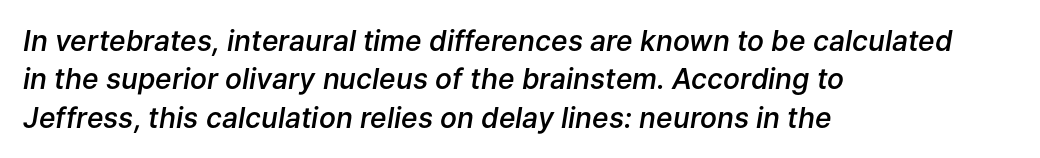
{"italic": "yes", "lean": "right", "slant_degrees": 9, "bold": "semi", "weight": "semibold", "width": "normal", "stroke_contrast": "low", "x_height": "medium", "monospaced": "no", "underline": "no", "align": "left", "line_spacing": "normal", "line_spacing_ratio": 1.37, "letter_spacing": "normal", "letter_spacing_em": 0.0, "glyph_px": 28}
